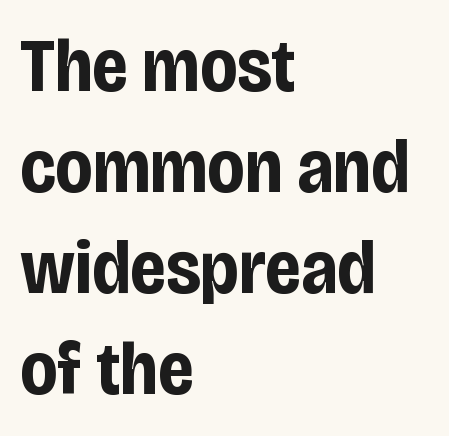
The image shows 76 px bold, condensed sans-serif type, upright; set left-aligned, normal line spacing (1.33x), normal letter spacing, not underlined; low stroke contrast and a large x-height.
